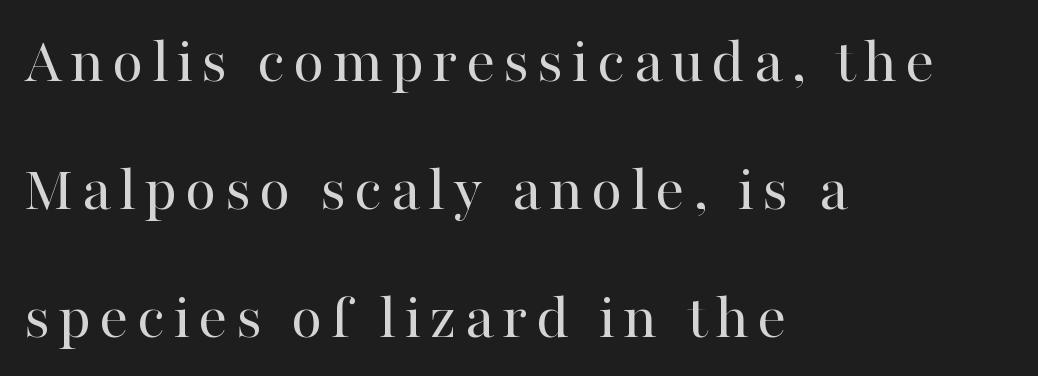
Ordinary non-slanted type is in use. Does the type have serifs? Yes, each stem ends in a small foot. The gap between lines stays unmarked. The lines in this sample share a left origin and differ only in where they stop.
